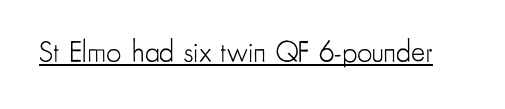
Summary of weight: not heavy and not bold. Look at the bottom of the vertical strokes: they stop flat, with no serifs. Note the varied advance widths — an 'i' is clearly narrower than an 'm'. Vertical strokes here are truly vertical.
